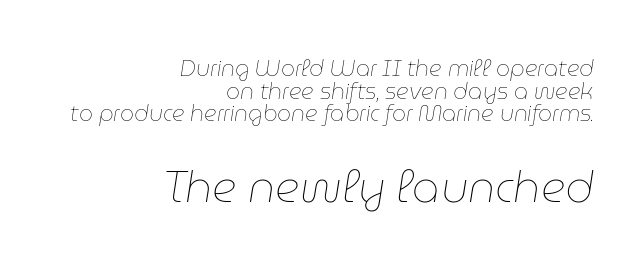
Check under the words: just untouched page. The line texture is even and compact thanks to regular tracking. Stems and bowls with no extra thickness — not bold. Reading down the block, your eye finds every line finishing at a fixed right position. The rendering uses a small line-height, squeezing the rows. These lines are rendered in a variable-pitch font.
